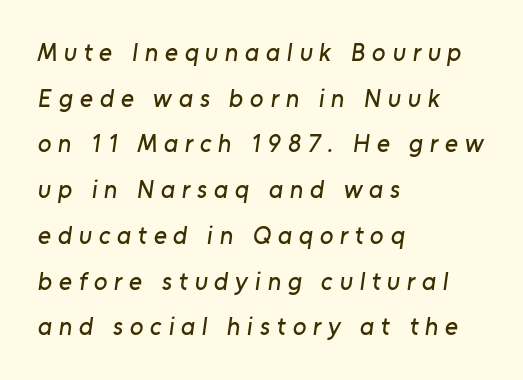
The image shows 25 px text type; set left-aligned, line spacing 1.83x, unusually wide letter spacing (+0.27 em), not underlined.
